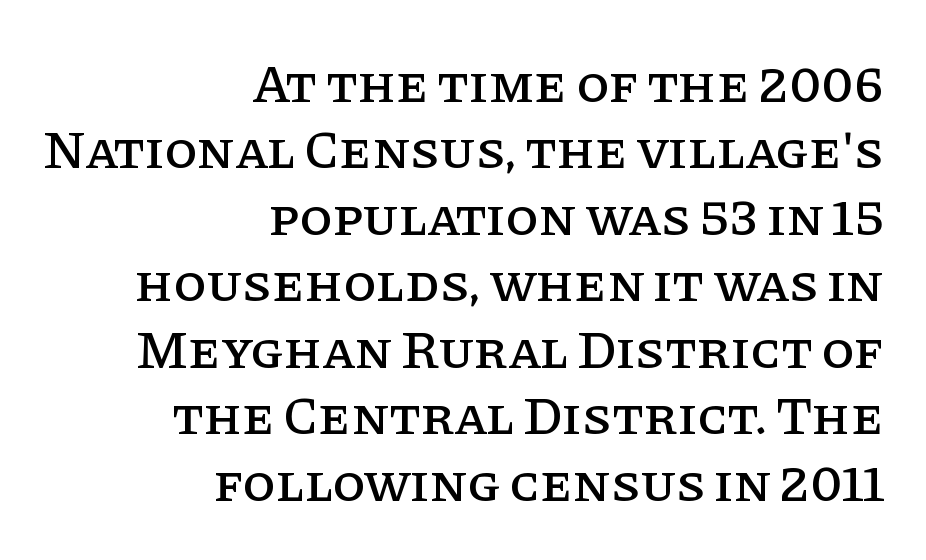
Right-aligned paragraph, ragged on the left. Ascenders rise straight up at ninety degrees. A typesetter would call this zero additional tracking. Spacing verdict: proportional, widths tailored to each character.
